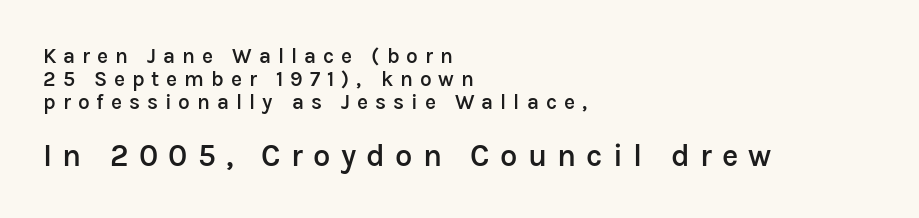
Nope, no serifs anywhere on these letters. One glance says dense: line gaps are narrower than usual. Notice how the passage keeps a crisp vertical edge on the left only. Compare the two chunks: the lower has the greater cap height. You can tell it's not italic because the verticals are truly vertical.
